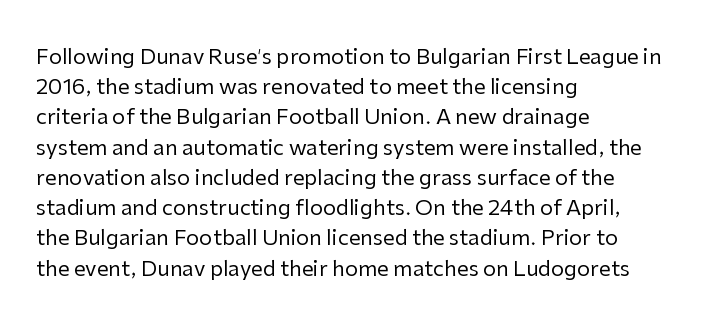
{"italic": "no", "bold": "no", "underline": "no", "align": "left", "line_spacing": "normal", "line_spacing_ratio": 1.44, "letter_spacing": "normal", "letter_spacing_em": 0.0, "glyph_px": 21}
